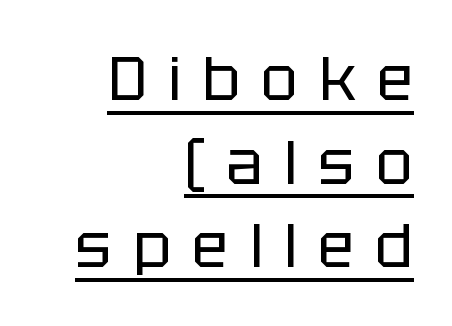
{"serif": "no", "italic": "no", "bold": "no", "weight": "regular", "width": "normal", "stroke_contrast": "low", "x_height": "large", "monospaced": "no", "underline": "yes", "align": "right", "line_spacing": "normal", "line_spacing_ratio": 1.37, "letter_spacing": "wide", "letter_spacing_em": 0.35, "glyph_px": 61}
